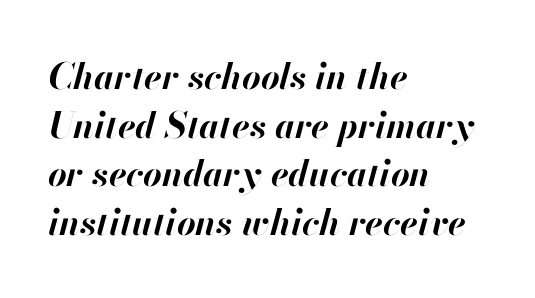
The compositor pushed each line to the left boundary. These lines were composed using italics. Quick note: underline off. A typesetter would call this zero additional tracking. The line-height multiplier appears to be the usual default.
